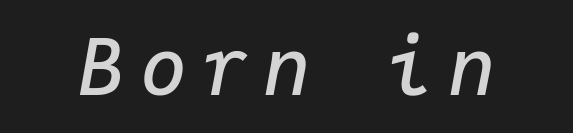
In terms of posture, this sample is oblique. Semibold letterforms, between regular and bold. Each letter, wide or thin by design, is forced into the same width here. Quick note: underline off.
